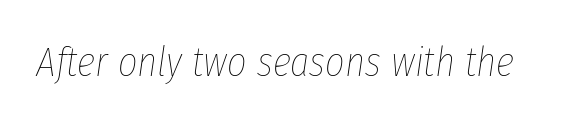
The image shows 42 px thin, condensed type, italic (leaning right); set normal letter spacing, not underlined; low stroke contrast and a medium x-height.
